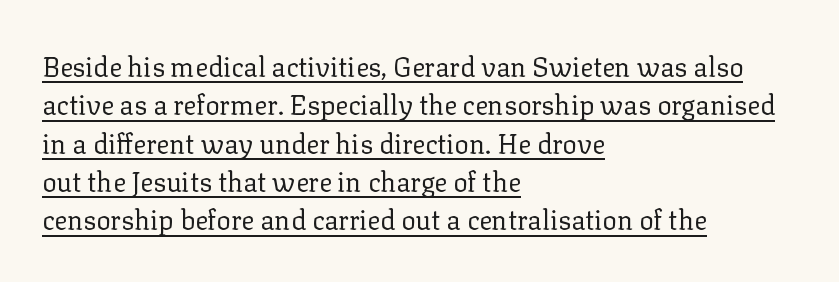
Q: Is the text bold? A: No.
Q: Is the text italic (slanted)? A: No, it is upright.
Q: Is the text underlined? A: Yes.
Q: How is the paragraph aligned? A: Left-aligned.
Q: Is the spacing between letters normal or unusually wide? A: Normal.
Q: Is the spacing between lines tight, normal or loose? A: Normal.
